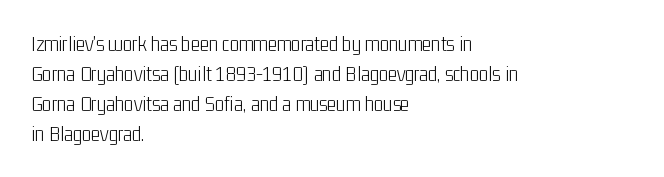
Reading down the column, the eye jumps a familiar distance to each next line. Left-aligned paragraph, ragged on the right. Check under the words: just untouched page. Nope, not italic — everything's standing straight.
